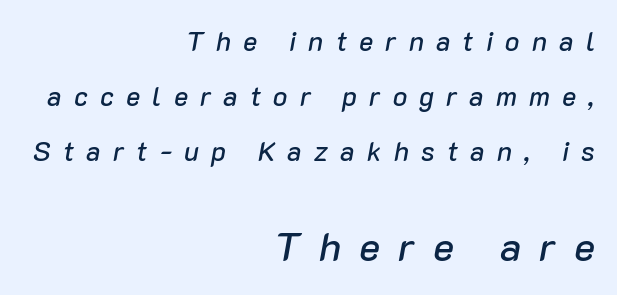
Q: Is the text italic (slanted)? A: Yes, it leans right by about 10 degrees.
Q: Is the text underlined? A: No.
Q: How is the paragraph aligned? A: Right-aligned.
Q: Is the spacing between letters normal or unusually wide? A: Unusually wide.
Q: Is the spacing between lines tight, normal or loose? A: Loose.
Q: Which block of text is set in a larger size, the first (top) or the second (bottom)? A: The second (bottom) one.
Q: Width (condensed, normal, or wide)? A: Normal.
Q: Stroke contrast? A: Low.
Q: x-height? A: Medium.
Q: Monospaced? A: No.
